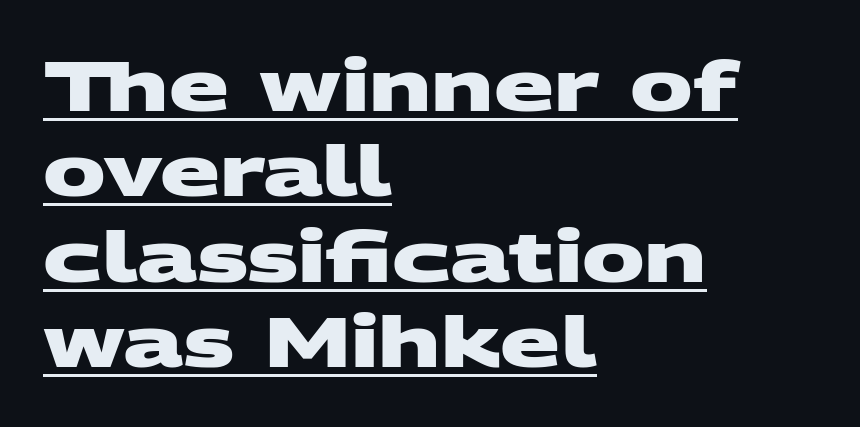
There is no visible air inserted between adjacent glyphs. Thick stems and heavy bowls — unmistakably bold. These lines are rendered in a variable-pitch font. Grotesque or geometric, the face here clearly has no serifs.
